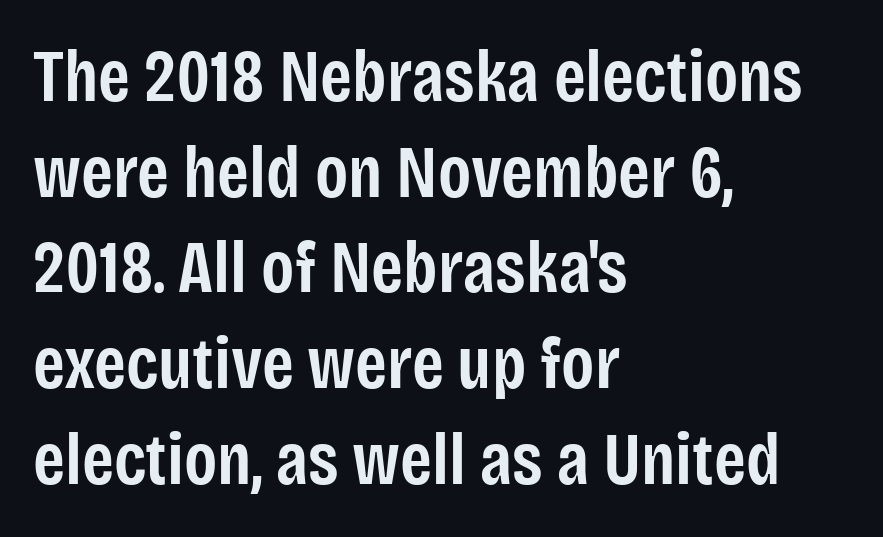
Letter spacing: default. Varying glyph widths throughout — classic text-font behaviour. A typesetter would label this face a sans. Stems and bowls a touch heavier than normal — semibold. Bare-footed words on every line. Posture: vertical.
